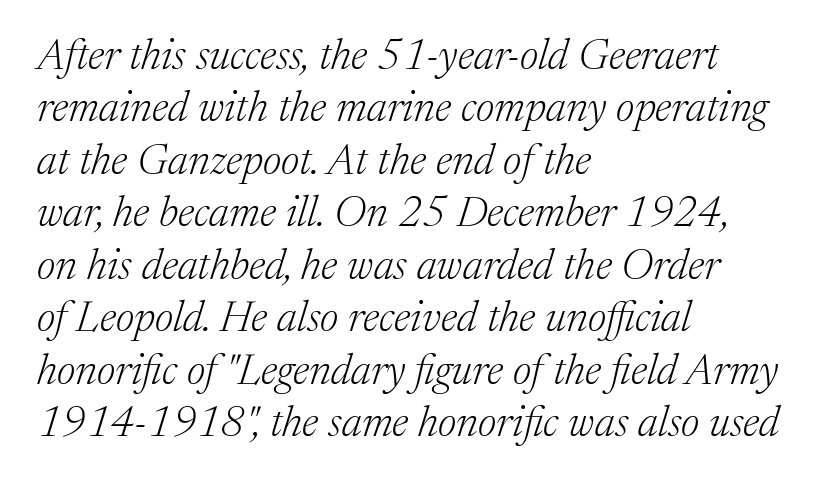
Q: Is the text bold? A: No.
Q: Is the text italic (slanted)? A: Yes, it leans right by about 17 degrees.
Q: Is the typeface a serif or a sans-serif typeface? A: Serif.
Q: Is the text underlined? A: No.
Q: How is the paragraph aligned? A: Left-aligned.
Q: Is the spacing between letters normal or unusually wide? A: Normal.
Q: Width (condensed, normal, or wide)? A: Normal.
Q: Stroke contrast? A: Medium.
Q: x-height? A: Medium.
Q: Monospaced? A: No.
